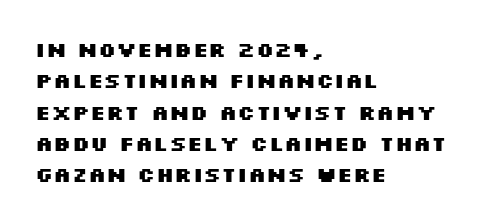
{"italic": "no", "bold": "yes", "underline": "no", "align": "left", "line_spacing": "normal", "line_spacing_ratio": 1.49, "letter_spacing": "normal", "letter_spacing_em": 0.0, "glyph_px": 21}
